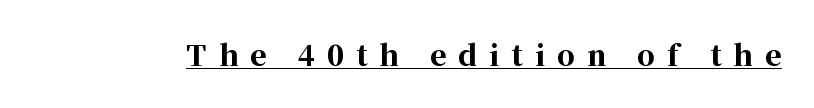
Q: Is the text bold? A: Yes.
Q: Is the text italic (slanted)? A: No, it is upright.
Q: Is the typeface a serif or a sans-serif typeface? A: Serif.
Q: Is the text underlined? A: Yes.
Q: Is the spacing between letters normal or unusually wide? A: Unusually wide.
Q: Width (condensed, normal, or wide)? A: Normal.
Q: Stroke contrast? A: High.
Q: x-height? A: Medium.
Q: Monospaced? A: No.
